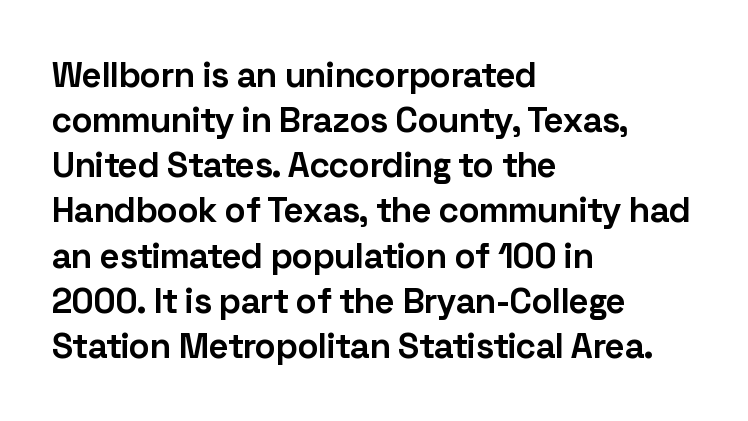
{"serif": "no", "italic": "no", "bold": "yes", "weight": "bold", "width": "normal", "stroke_contrast": "low", "x_height": "medium", "monospaced": "no", "underline": "no", "align": "left", "line_spacing": "normal", "line_spacing_ratio": 1.29, "letter_spacing": "normal", "letter_spacing_em": 0.0, "glyph_px": 35}
